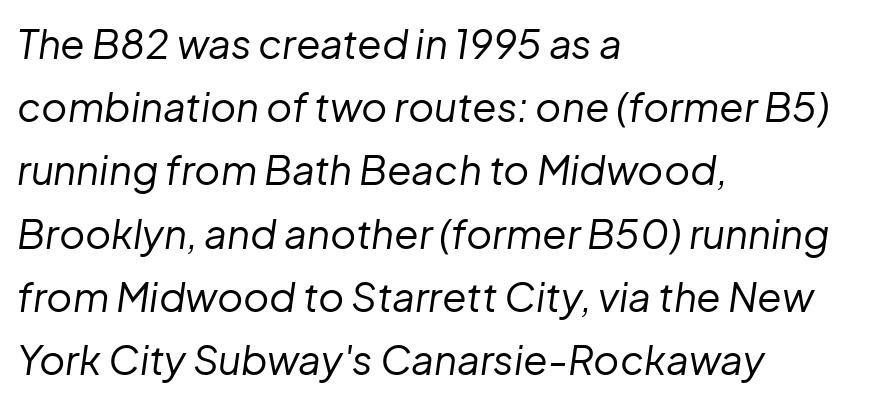
Q: Is the text bold? A: No.
Q: Is the text italic (slanted)? A: Yes, it leans right by about 8 degrees.
Q: Is the text underlined? A: No.
Q: How is the paragraph aligned? A: Left-aligned.
Q: Is the spacing between letters normal or unusually wide? A: Normal.
Q: Is the spacing between lines tight, normal or loose? A: Normal.
Q: Width (condensed, normal, or wide)? A: Normal.
Q: Stroke contrast? A: Low.
Q: x-height? A: Medium.
Q: Monospaced? A: No.
